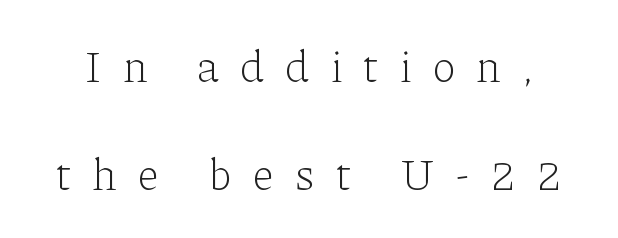
Q: Is the text bold? A: No.
Q: Is the text italic (slanted)? A: No, it is upright.
Q: Is the typeface a serif or a sans-serif typeface? A: Serif.
Q: Is the text underlined? A: No.
Q: Is the spacing between letters normal or unusually wide? A: Unusually wide.
Q: Is the spacing between lines tight, normal or loose? A: Loose.
Q: Width (condensed, normal, or wide)? A: Normal.
Q: Stroke contrast? A: Low.
Q: x-height? A: Medium.
Q: Monospaced? A: No.
